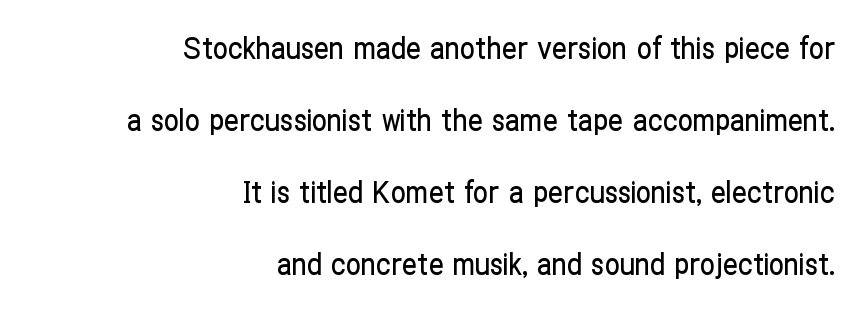
{"serif": "no", "italic": "no", "width": "condensed", "stroke_contrast": "low", "x_height": "medium", "monospaced": "no", "underline": "no", "align": "right", "line_spacing": "loose", "line_spacing_ratio": 2.4, "letter_spacing": "normal", "letter_spacing_em": 0.0, "glyph_px": 30}
